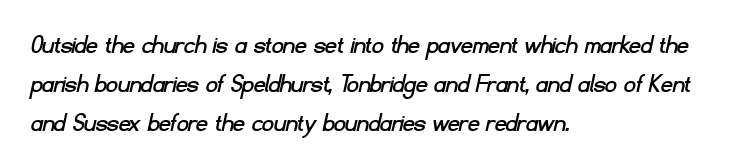
The image shows 28 px sans-serif type; set left-aligned, normal line spacing (1.39x), normal letter spacing, not underlined; low stroke contrast and a small x-height.
